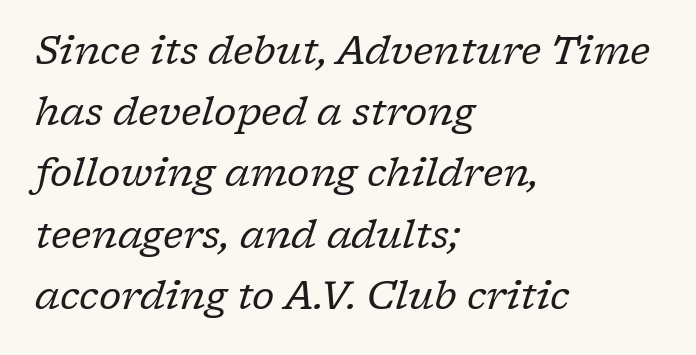
{"serif": "yes", "italic": "yes", "lean": "right", "slant_degrees": 17, "bold": "no", "weight": "regular", "width": "normal", "stroke_contrast": "low", "x_height": "medium", "monospaced": "no", "underline": "no", "align": "left", "line_spacing": "normal", "line_spacing_ratio": 1.57, "letter_spacing": "normal", "letter_spacing_em": 0.0, "glyph_px": 39}
